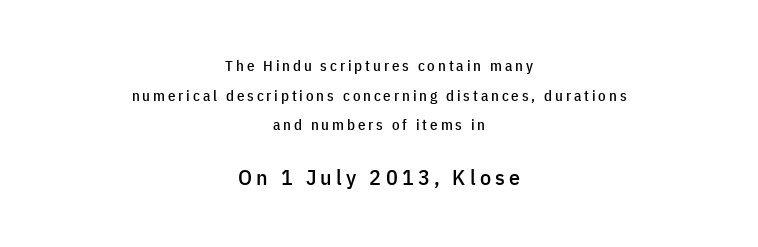
The image shows 22 px text type, upright; set centered, loose line spacing (1.98x), not underlined; the second (bottom) block is 1.47x larger.
